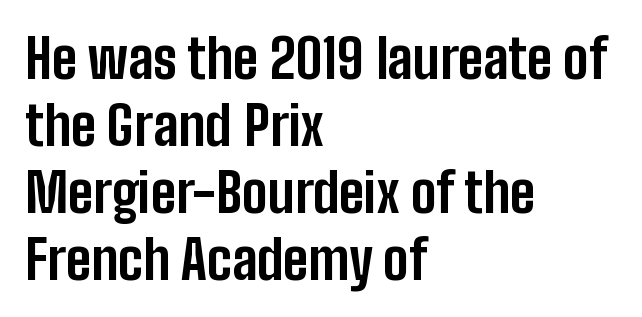
Q: Is the text bold? A: Yes.
Q: Is the text italic (slanted)? A: No, it is upright.
Q: Is the typeface a serif or a sans-serif typeface? A: Sans-serif.
Q: Is the text underlined? A: No.
Q: How is the paragraph aligned? A: Left-aligned.
Q: Is the spacing between letters normal or unusually wide? A: Normal.
Q: Width (condensed, normal, or wide)? A: Condensed.
Q: Stroke contrast? A: Low.
Q: x-height? A: Medium.
Q: Monospaced? A: No.
